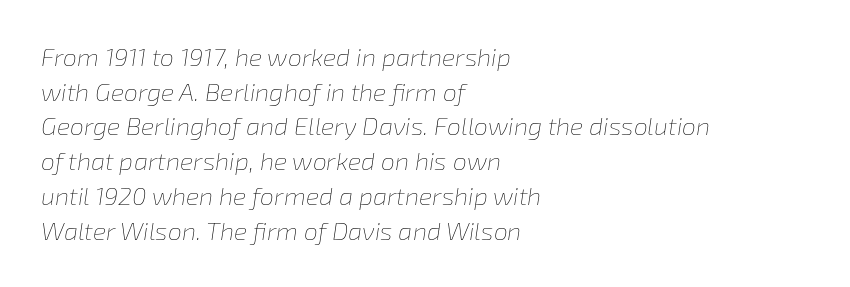
Regarding leading, the lines here are spaced in the standard way. When letters slant like this, we call the style italic. This rendering features lettering with no underline. The typesetter chose a ragged-right arrangement here. Counters stay open thanks to moderate or lighter strokes.
